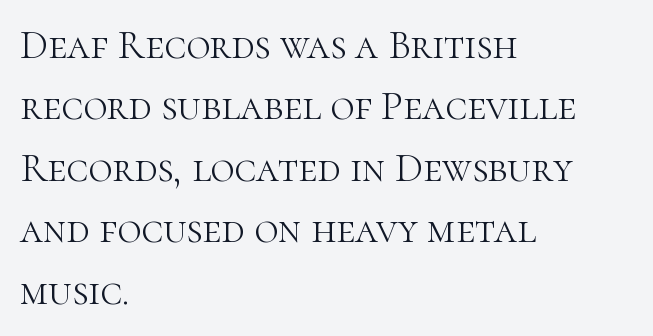
{"serif": "yes", "italic": "no", "bold": "no", "weight": "light", "width": "normal", "stroke_contrast": "high", "x_height": "medium", "monospaced": "no", "underline": "no", "align": "left", "line_spacing": "normal", "line_spacing_ratio": 1.5, "letter_spacing": "normal", "letter_spacing_em": 0.0, "glyph_px": 41}
